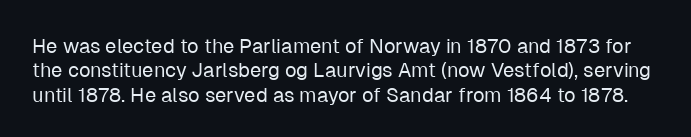
Decoration check: the copy has no underline. Caption: face not bold, strokes unweighted. Tall strokes in this sample are plumb rather than angled. Here the glyphs are tracked normally, forming tight word shapes.
